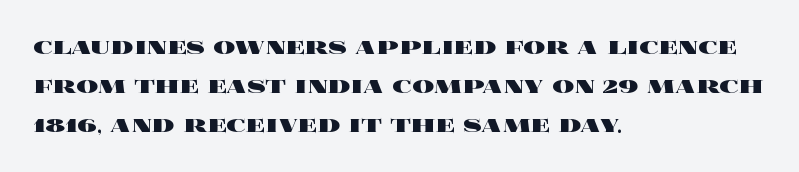
Q: Is the text bold? A: Yes.
Q: Is the text italic (slanted)? A: No, it is upright.
Q: Is the text underlined? A: No.
Q: How is the paragraph aligned? A: Left-aligned.
Q: Is the spacing between letters normal or unusually wide? A: Normal.
Q: Is the spacing between lines tight, normal or loose? A: Normal.
